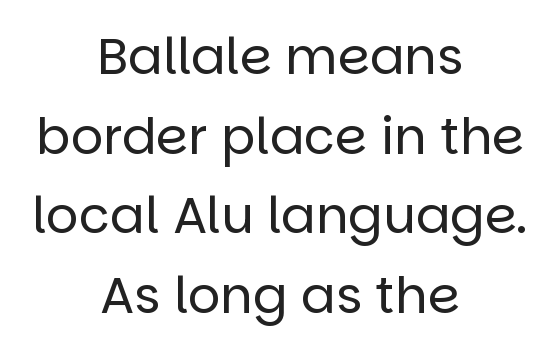
The image shows 51 px regular-weight sans-serif type, upright; set centered, normal line spacing (1.56x), normal letter spacing, not underlined; low stroke contrast and a large x-height.
